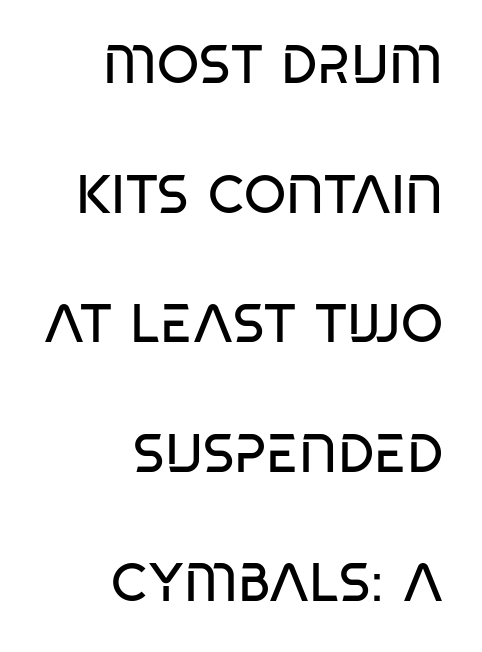
Q: Is the text bold? A: No.
Q: Is the typeface a serif or a sans-serif typeface? A: Sans-serif.
Q: Is the text underlined? A: No.
Q: How is the paragraph aligned? A: Right-aligned.
Q: Is the spacing between letters normal or unusually wide? A: Normal.
Q: Is the spacing between lines tight, normal or loose? A: Loose.
Q: Width (condensed, normal, or wide)? A: Condensed.
Q: Stroke contrast? A: Low.
Q: x-height? A: Large.
Q: Monospaced? A: No.
